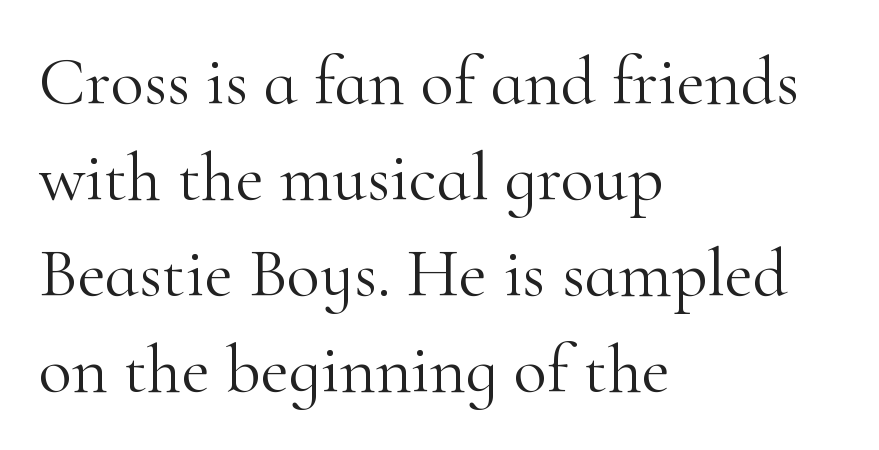
In terms of posture, this sample is upright. These lines stack with their left ends in a neat column. The cut favours lightness, reaching ordinary text weight at its darkest. Is this a fixed-width face? No — the glyphs have proportional, varying widths.
